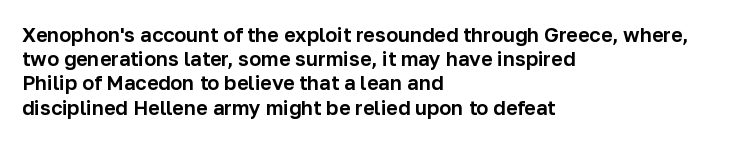
{"italic": "no", "underline": "no", "align": "left", "line_spacing_ratio": 1.21, "letter_spacing": "normal", "letter_spacing_em": 0.0, "glyph_px": 20}
